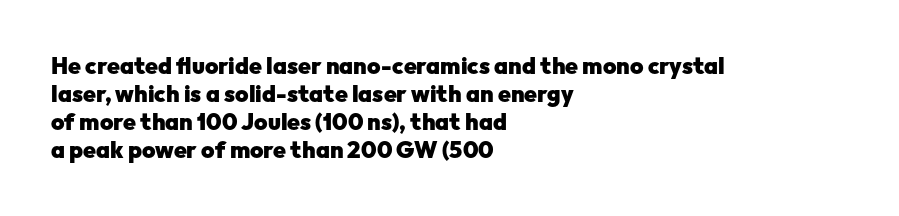
Q: Is the text bold? A: Yes.
Q: Is the text italic (slanted)? A: No, it is upright.
Q: Is the text underlined? A: No.
Q: How is the paragraph aligned? A: Left-aligned.
Q: Is the spacing between letters normal or unusually wide? A: Normal.
